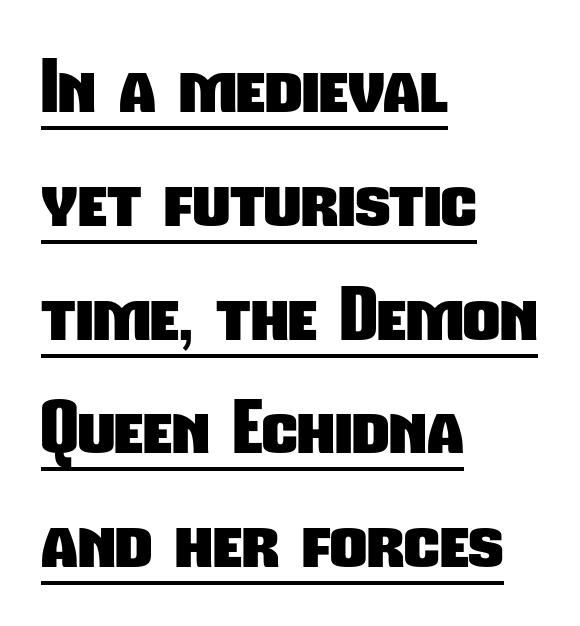
{"serif": "no", "bold": "yes", "weight": "heavy", "width": "condensed", "stroke_contrast": "low", "x_height": "medium", "monospaced": "no", "underline": "yes", "align": "left", "line_spacing": "normal", "line_spacing_ratio": 1.58, "letter_spacing": "normal", "letter_spacing_em": 0.0, "glyph_px": 72}
